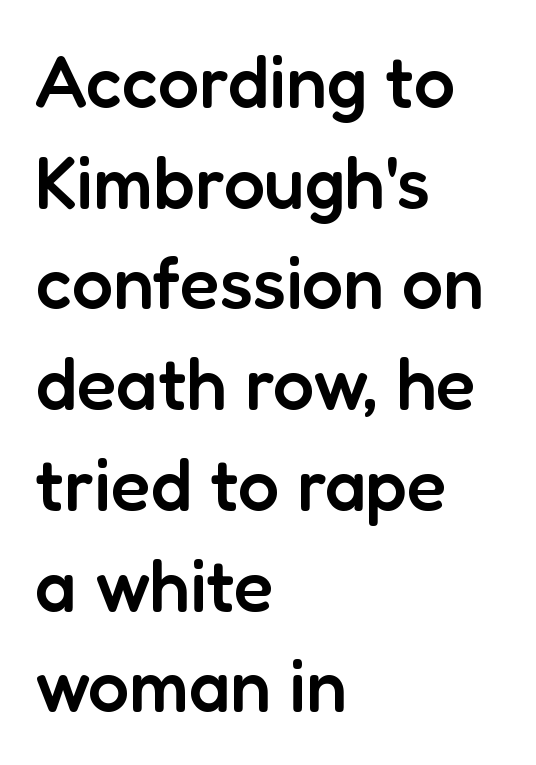
Q: Is the text bold? A: Semi-bold.
Q: Is the text italic (slanted)? A: No, it is upright.
Q: Is the typeface a serif or a sans-serif typeface? A: Sans-serif.
Q: Is the text underlined? A: No.
Q: How is the paragraph aligned? A: Left-aligned.
Q: Is the spacing between letters normal or unusually wide? A: Normal.
Q: Is the spacing between lines tight, normal or loose? A: Normal.
Q: Width (condensed, normal, or wide)? A: Normal.
Q: Stroke contrast? A: Low.
Q: x-height? A: Medium.
Q: Monospaced? A: No.
